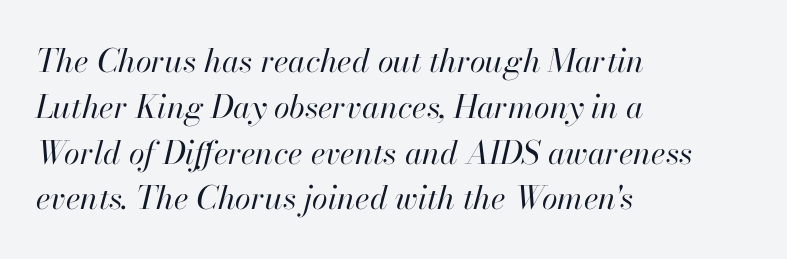
Q: Is the text bold? A: No.
Q: Is the text italic (slanted)? A: Yes, it leans right by about 13 degrees.
Q: Is the text underlined? A: No.
Q: How is the paragraph aligned? A: Left-aligned.
Q: Is the spacing between letters normal or unusually wide? A: Normal.
Q: Is the spacing between lines tight, normal or loose? A: Normal.
Q: Width (condensed, normal, or wide)? A: Normal.
Q: Stroke contrast? A: High.
Q: x-height? A: Small.
Q: Monospaced? A: No.
